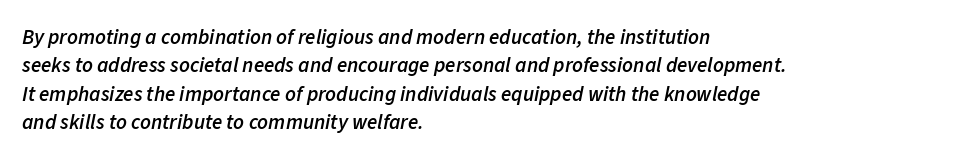
{"italic": "yes", "lean": "right", "slant_degrees": 11, "bold": "semi", "underline": "no", "align": "left", "line_spacing": "normal", "line_spacing_ratio": 1.35, "letter_spacing": "normal", "letter_spacing_em": 0.0, "glyph_px": 21}
